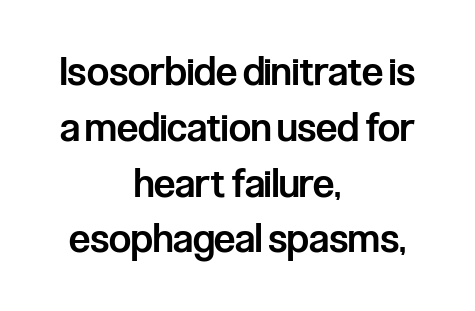
The image shows 39 px semibold, condensed sans-serif type, upright; set centered, normal line spacing (1.43x), normal letter spacing, not underlined; low stroke contrast and a medium x-height.
